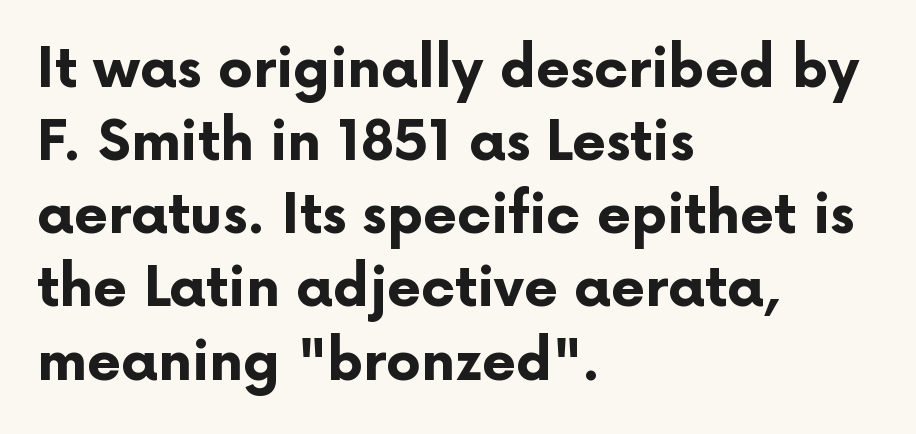
The image shows 55 px bold sans-serif type, upright; set left-aligned, normal line spacing (1.33x), normal letter spacing, not underlined; low stroke contrast and a medium x-height.
